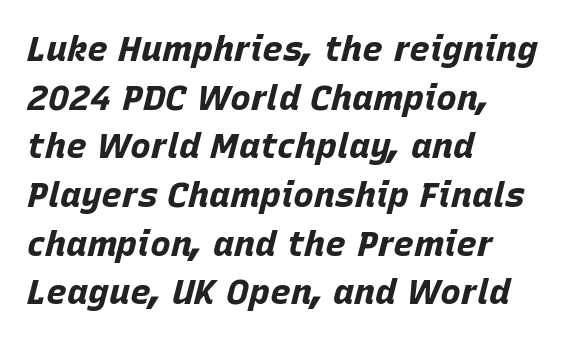
The image shows 35 px bold type, italic (leaning right); set left-aligned, normal line spacing (1.39x), normal letter spacing, not underlined; low stroke contrast and a large x-height.
